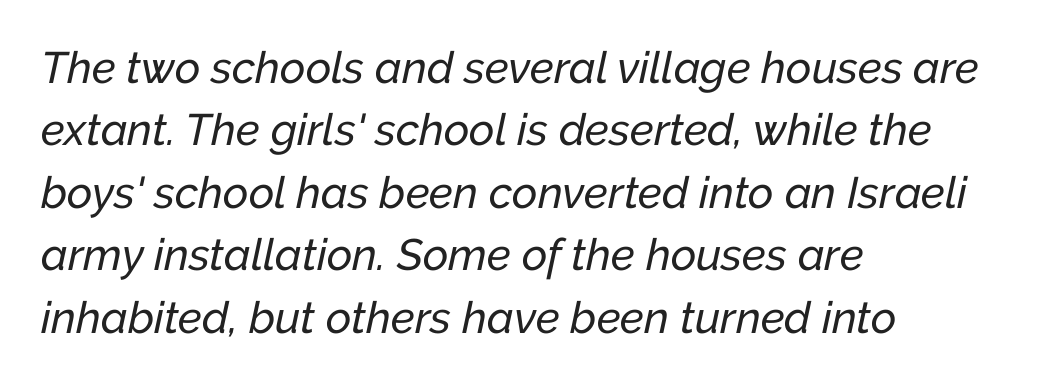
The text block is weighted toward the left margin, trailing off unevenly rightward. Bare-footed words on every line. Spacing verdict: proportional, widths tailored to each character. Tracking value appears to be zero — textbook default spacing. Is the type slanted? Yes — the strokes lean at a clear angle.
